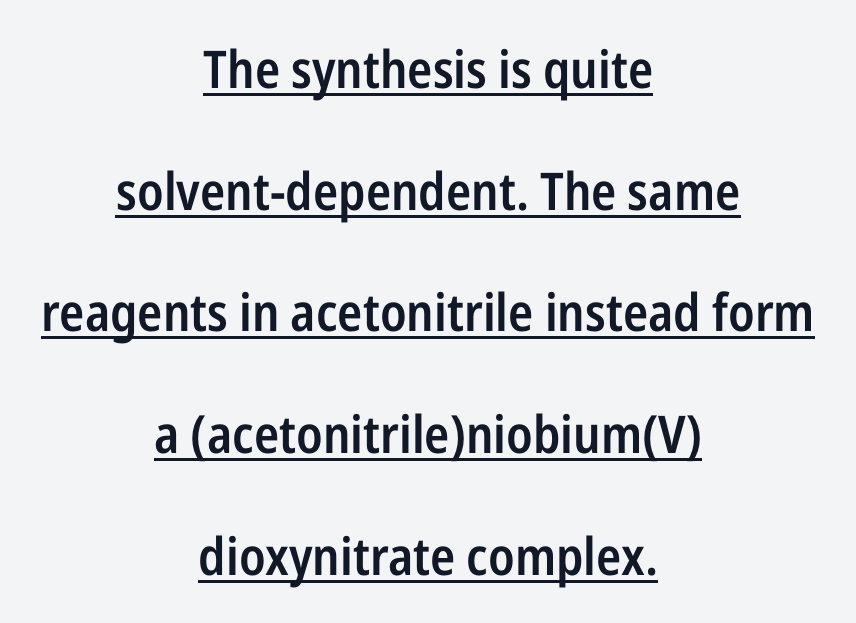
{"serif": "no", "italic": "no", "bold": "semi", "weight": "semibold", "width": "condensed", "stroke_contrast": "low", "x_height": "medium", "monospaced": "no", "underline": "yes", "align": "center", "line_spacing": "loose", "line_spacing_ratio": 2.34, "letter_spacing": "normal", "letter_spacing_em": 0.0, "glyph_px": 52}
